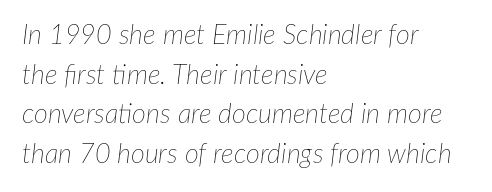
{"italic": "yes", "lean": "right", "slant_degrees": 7, "bold": "no", "underline": "no", "align": "left", "line_spacing": "normal", "line_spacing_ratio": 1.47, "letter_spacing": "normal", "letter_spacing_em": 0.0, "glyph_px": 27}
